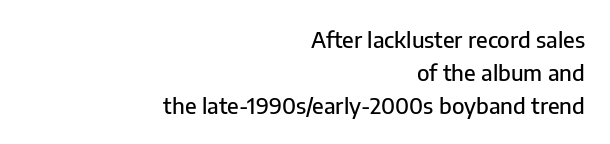
{"italic": "no", "underline": "no", "align": "right", "line_spacing": "normal", "line_spacing_ratio": 1.49, "letter_spacing": "normal", "letter_spacing_em": 0.0, "glyph_px": 22}
